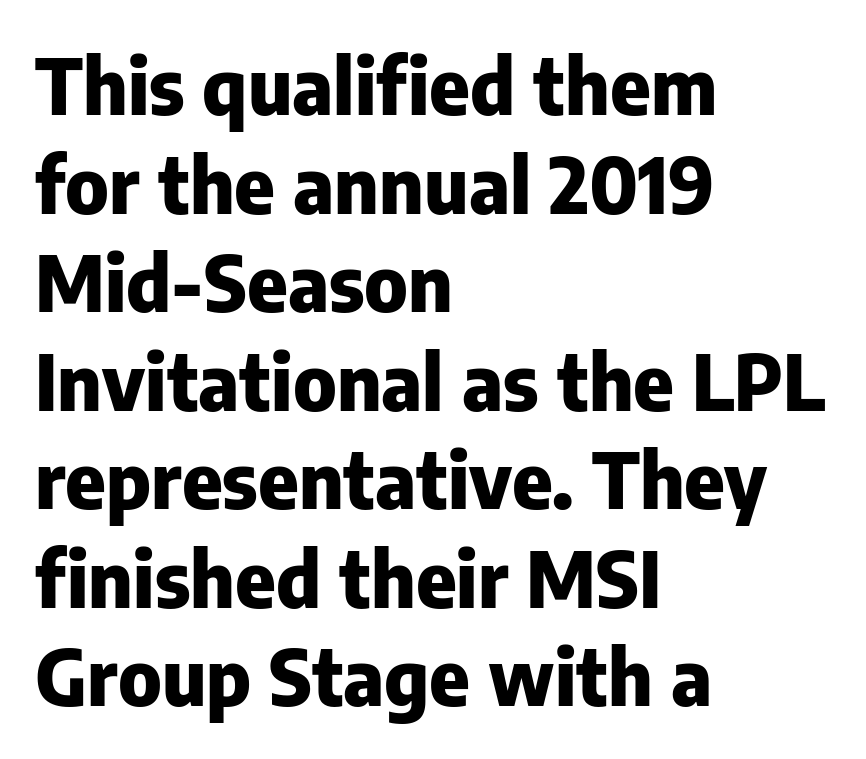
How would I describe the line gaps? Plain and ordinary. A typesetter would label this face a sans. The specimen reads as upright at a glance. The rendering anchors every line to the left-hand side. Notice how thick the strokes are: this is what a full bold looks like.
